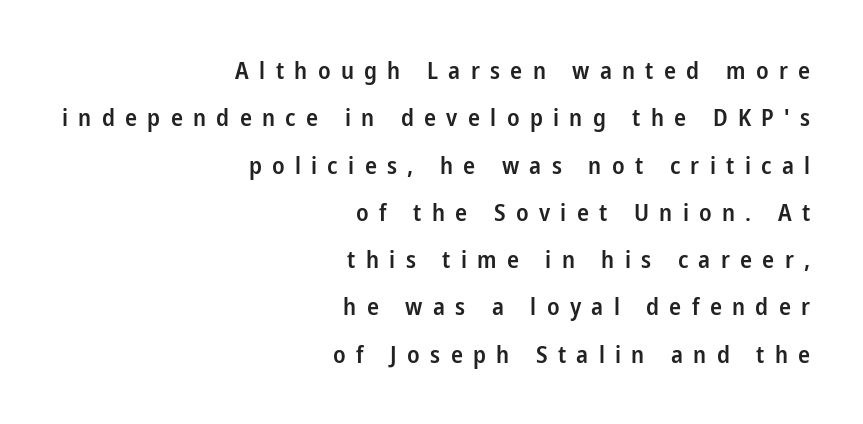
The image shows 24 px text type, upright; set right-aligned, loose line spacing (1.97x), unusually wide letter spacing (+0.43 em), not underlined.
